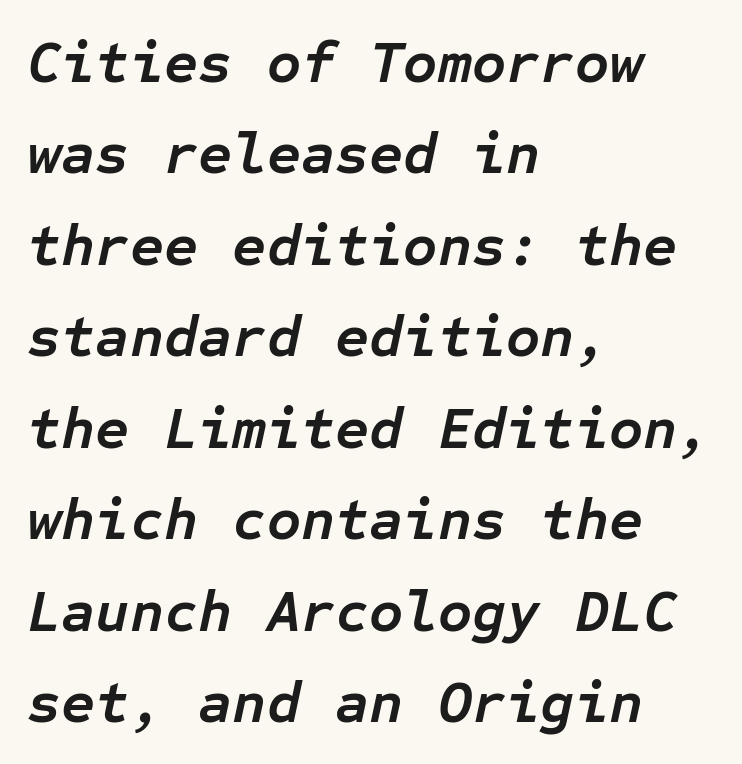
The image shows 59 px semibold type, italic (leaning right), monospaced; set left-aligned, normal line spacing (1.55x), normal letter spacing, not underlined; low stroke contrast and a medium x-height.
